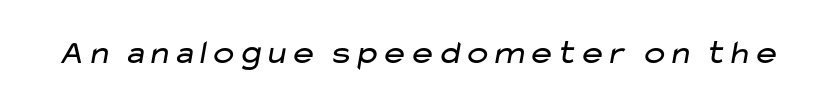
The area under the type is left untouched. Nobody touched the tracking dial on this one. The strokes are not fattened; the text isn't bold. The font family rendered here belongs to the sans-serif group.
